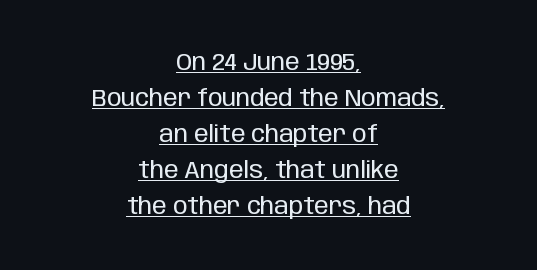
The image shows 24 px text type, upright; set centered, normal line spacing (1.5x), normal letter spacing, underlined.
